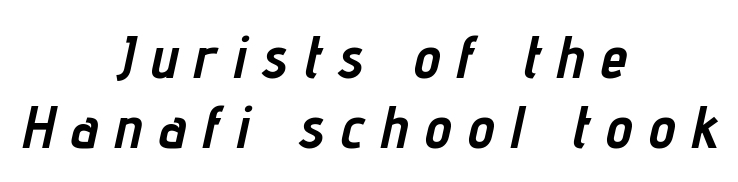
Q: Is the text bold? A: Yes.
Q: Is the text italic (slanted)? A: Yes, it leans right by about 12 degrees.
Q: Is the text underlined? A: No.
Q: How is the paragraph aligned? A: Centered.
Q: Is the spacing between letters normal or unusually wide? A: Unusually wide.
Q: Is the spacing between lines tight, normal or loose? A: Tight.
Q: Width (condensed, normal, or wide)? A: Condensed.
Q: Stroke contrast? A: Low.
Q: x-height? A: Medium.
Q: Monospaced? A: No.
